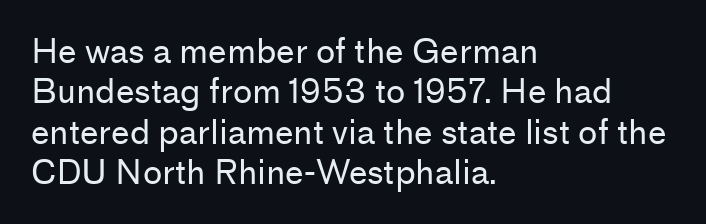
{"serif": "no", "italic": "no", "bold": "no", "weight": "regular", "width": "normal", "stroke_contrast": "low", "x_height": "medium", "monospaced": "no", "underline": "no", "align": "left", "line_spacing_ratio": 1.22, "letter_spacing": "normal", "letter_spacing_em": 0.0, "glyph_px": 33}
